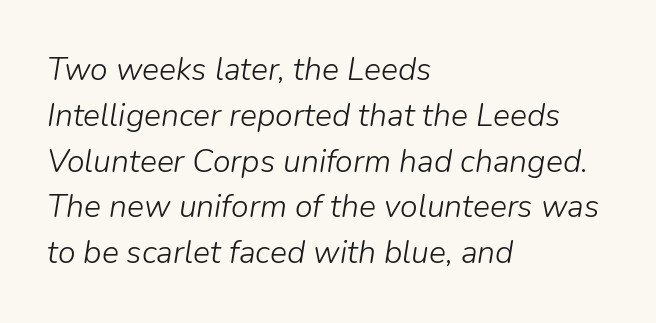
Q: Is the text bold? A: No.
Q: Is the text italic (slanted)? A: Yes, it leans right by about 9 degrees.
Q: Is the text underlined? A: No.
Q: How is the paragraph aligned? A: Left-aligned.
Q: Is the spacing between letters normal or unusually wide? A: Normal.
Q: Is the spacing between lines tight, normal or loose? A: Normal.
Q: Width (condensed, normal, or wide)? A: Normal.
Q: Stroke contrast? A: Low.
Q: x-height? A: Medium.
Q: Monospaced? A: No.
